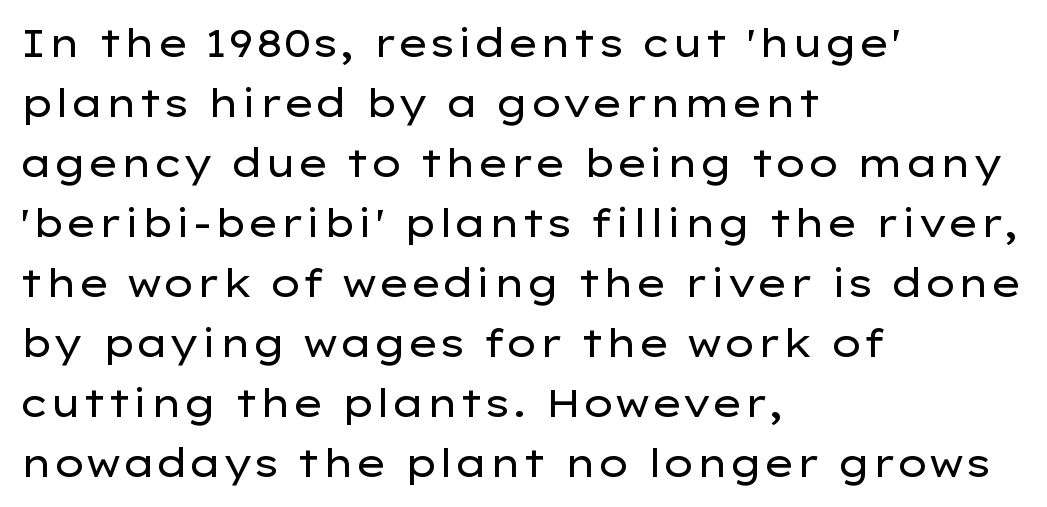
Q: Is the text bold? A: No.
Q: Is the text italic (slanted)? A: No, it is upright.
Q: Is the typeface a serif or a sans-serif typeface? A: Sans-serif.
Q: Is the text underlined? A: No.
Q: How is the paragraph aligned? A: Left-aligned.
Q: Is the spacing between letters normal or unusually wide? A: Normal.
Q: Is the spacing between lines tight, normal or loose? A: Normal.
Q: Width (condensed, normal, or wide)? A: Wide.
Q: Stroke contrast? A: Low.
Q: x-height? A: Medium.
Q: Monospaced? A: No.
